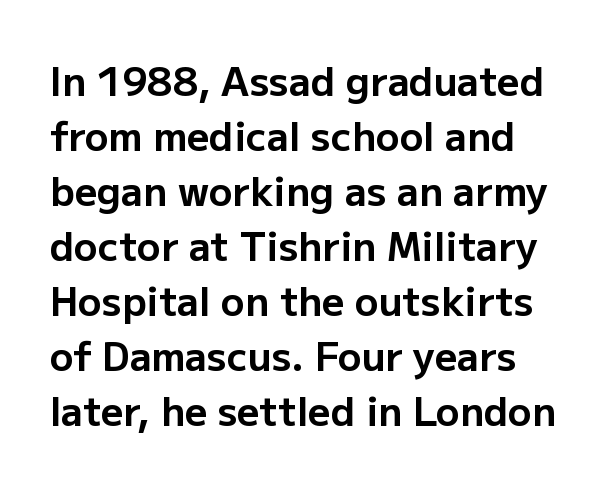
Q: Is the text bold? A: Yes.
Q: Is the text italic (slanted)? A: No, it is upright.
Q: Is the typeface a serif or a sans-serif typeface? A: Sans-serif.
Q: Is the text underlined? A: No.
Q: Is the spacing between letters normal or unusually wide? A: Normal.
Q: Is the spacing between lines tight, normal or loose? A: Normal.
Q: Width (condensed, normal, or wide)? A: Normal.
Q: Stroke contrast? A: Low.
Q: x-height? A: Medium.
Q: Monospaced? A: No.
